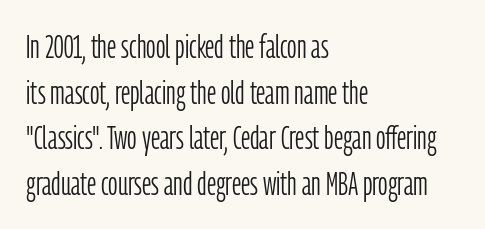
Q: Is the text bold? A: No.
Q: Is the text italic (slanted)? A: No, it is upright.
Q: Is the typeface a serif or a sans-serif typeface? A: Sans-serif.
Q: Is the text underlined? A: No.
Q: How is the paragraph aligned? A: Left-aligned.
Q: Is the spacing between letters normal or unusually wide? A: Normal.
Q: Is the spacing between lines tight, normal or loose? A: Normal.
Q: Width (condensed, normal, or wide)? A: Condensed.
Q: Stroke contrast? A: Low.
Q: x-height? A: Medium.
Q: Monospaced? A: No.
